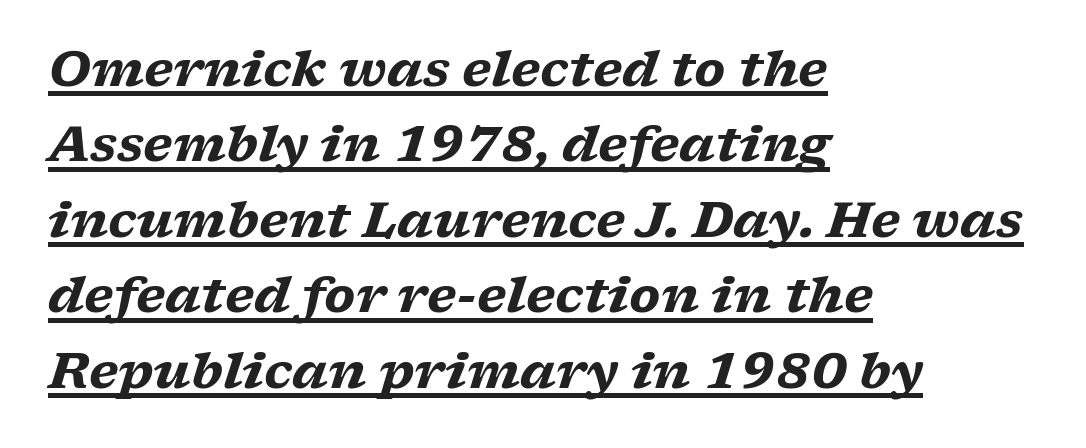
Q: Is the text bold? A: Yes.
Q: Is the text italic (slanted)? A: Yes, it leans right by about 17 degrees.
Q: Is the typeface a serif or a sans-serif typeface? A: Serif.
Q: Is the text underlined? A: Yes.
Q: How is the paragraph aligned? A: Left-aligned.
Q: Is the spacing between letters normal or unusually wide? A: Normal.
Q: Is the spacing between lines tight, normal or loose? A: Normal.
Q: Width (condensed, normal, or wide)? A: Wide.
Q: Stroke contrast? A: Low.
Q: x-height? A: Medium.
Q: Monospaced? A: No.
